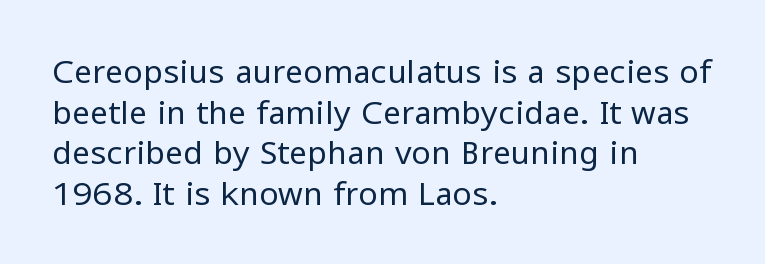
{"serif": "no", "italic": "no", "bold": "no", "weight": "regular", "width": "normal", "stroke_contrast": "low", "x_height": "medium", "monospaced": "no", "underline": "no", "align": "left", "line_spacing": "normal", "line_spacing_ratio": 1.27, "letter_spacing": "normal", "letter_spacing_em": 0.0, "glyph_px": 32}
